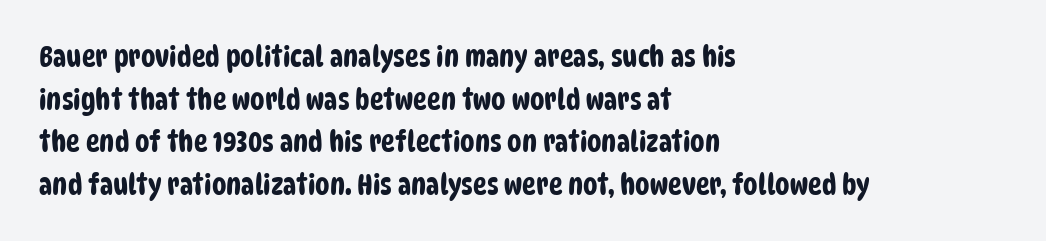
The image shows 29 px condensed sans-serif type; set left-aligned, normal line spacing (1.47x), normal letter spacing, not underlined; low stroke contrast and a large x-height.
